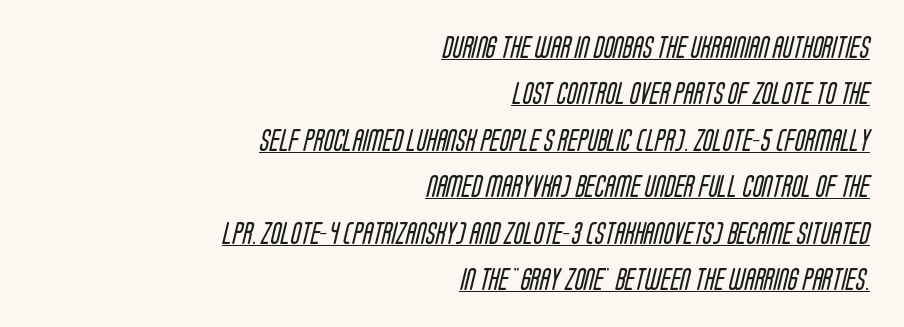
Is this a heavy cut? Hardly; it is regular or lighter. Baseline-to-baseline distance is far greater than the letter height. Letter spacing: default. In designer terms, the underline attribute is active on this setting. The ragged edge is on the left, which tells us the setting is flush right.
